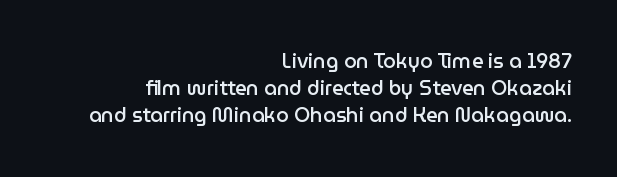
Plain, unruled lines of type. These lines keep a tight, regular rhythm from letter to letter. Short and long lines alike share a common ending point at right. The letters stand straight up with perfectly vertical stems. Honestly, the row spacing looks completely unremarkable.
